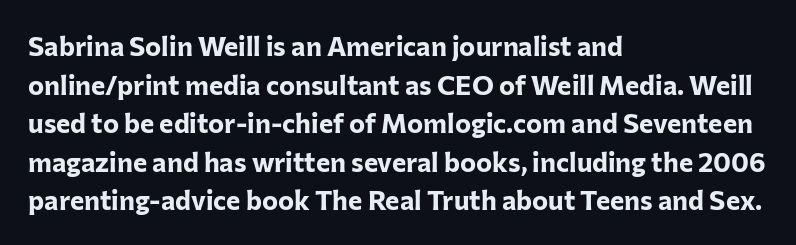
The image shows 27 px bold type, upright; set left-aligned, normal line spacing (1.43x), normal letter spacing, not underlined.
